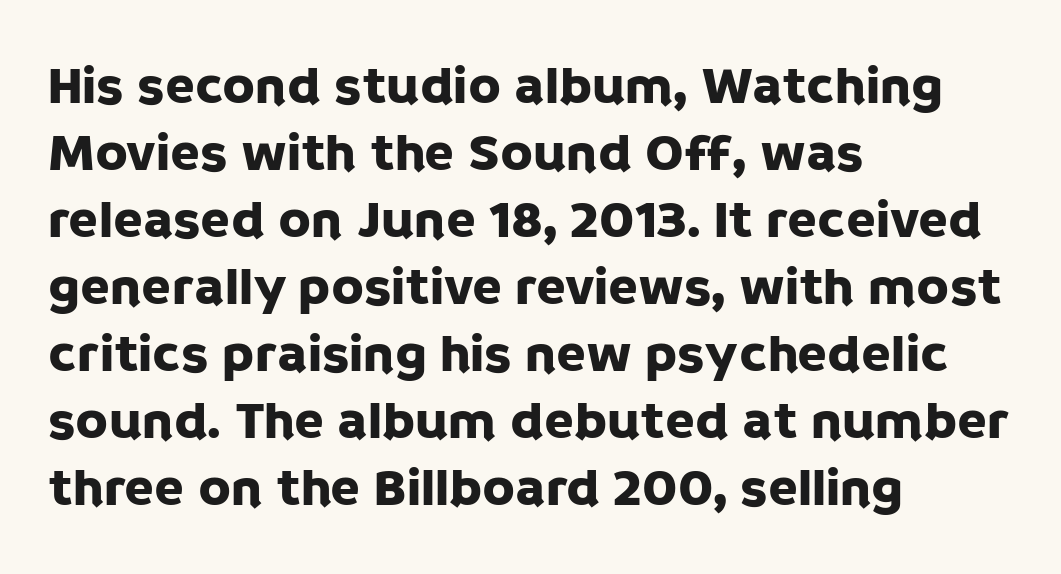
{"serif": "no", "italic": "no", "width": "normal", "stroke_contrast": "low", "x_height": "large", "monospaced": "no", "underline": "no", "align": "left", "line_spacing_ratio": 1.24, "letter_spacing": "normal", "letter_spacing_em": 0.0, "glyph_px": 54}
